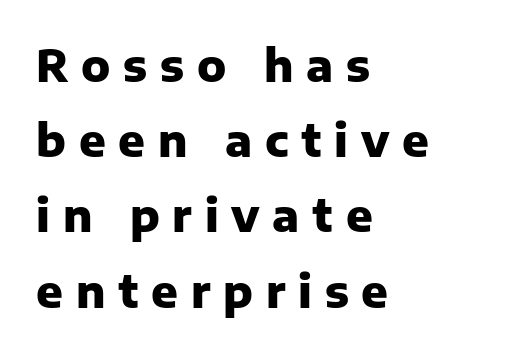
The image shows 44 px heavy sans-serif type, upright; set left-aligned, line spacing 1.71x, unusually wide letter spacing (+0.29 em), not underlined; low stroke contrast and a medium x-height.
